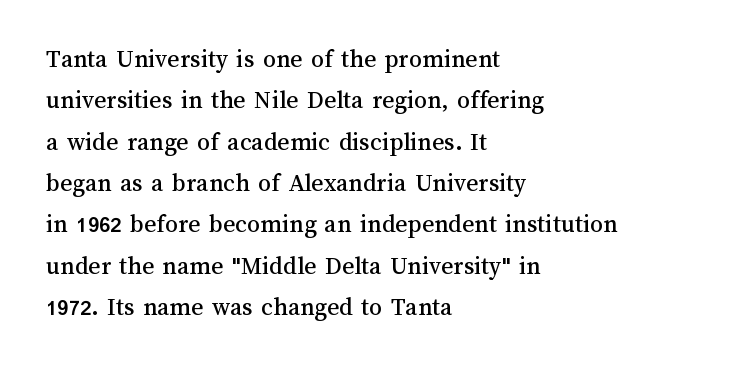
{"italic": "no", "underline": "no", "align": "left", "line_spacing": "normal", "line_spacing_ratio": 1.59, "letter_spacing": "normal", "letter_spacing_em": 0.0, "glyph_px": 26}
